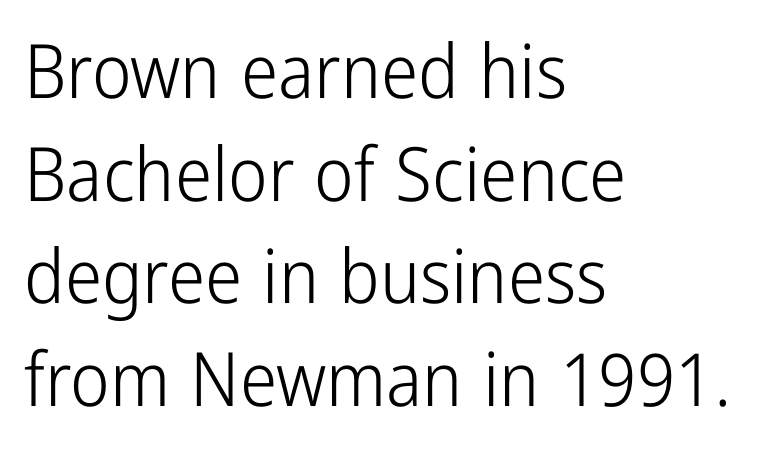
{"serif": "no", "italic": "no", "bold": "no", "weight": "light", "width": "condensed", "stroke_contrast": "low", "x_height": "medium", "monospaced": "no", "underline": "no", "align": "left", "line_spacing": "normal", "line_spacing_ratio": 1.37, "letter_spacing": "normal", "letter_spacing_em": 0.0, "glyph_px": 75}
